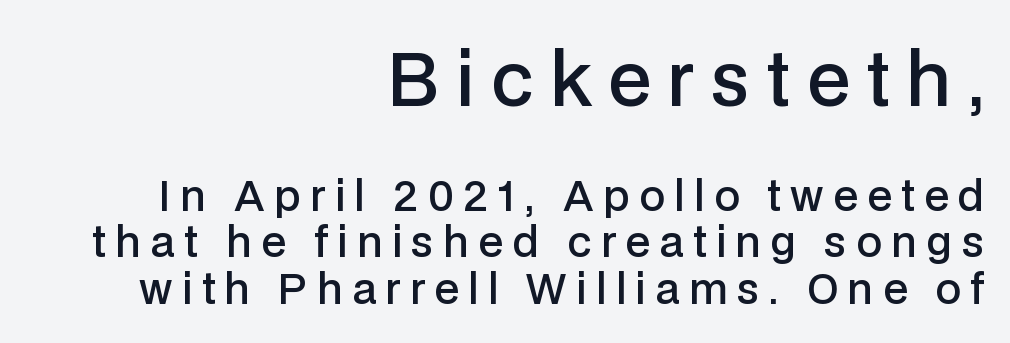
Block one is the big one; block two sits smaller underneath. Tall strokes in this sample are plumb rather than angled. The tracking jumps out immediately: characters are airy and widely separated. If you drew a ruler down the right edge, every line would touch it. The area under the type is left untouched. You could not count columns in this text — the font is proportionally spaced.
